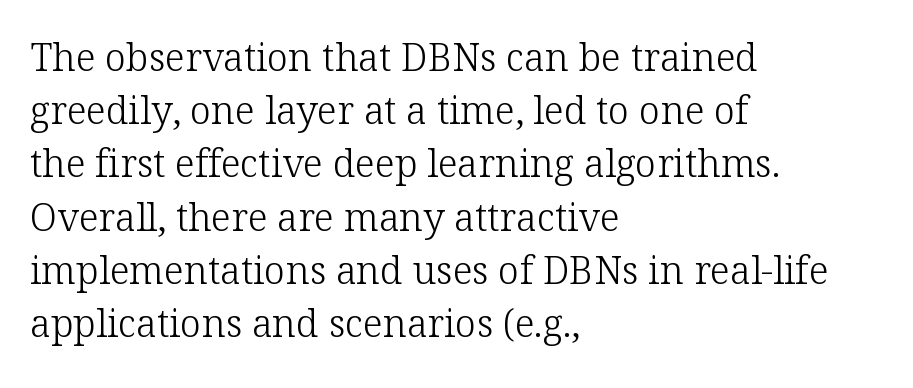
Q: Is the text bold? A: No.
Q: Is the text italic (slanted)? A: No, it is upright.
Q: Is the typeface a serif or a sans-serif typeface? A: Serif.
Q: Is the text underlined? A: No.
Q: How is the paragraph aligned? A: Left-aligned.
Q: Is the spacing between letters normal or unusually wide? A: Normal.
Q: Is the spacing between lines tight, normal or loose? A: Normal.
Q: Width (condensed, normal, or wide)? A: Normal.
Q: Stroke contrast? A: Low.
Q: x-height? A: Medium.
Q: Monospaced? A: No.
